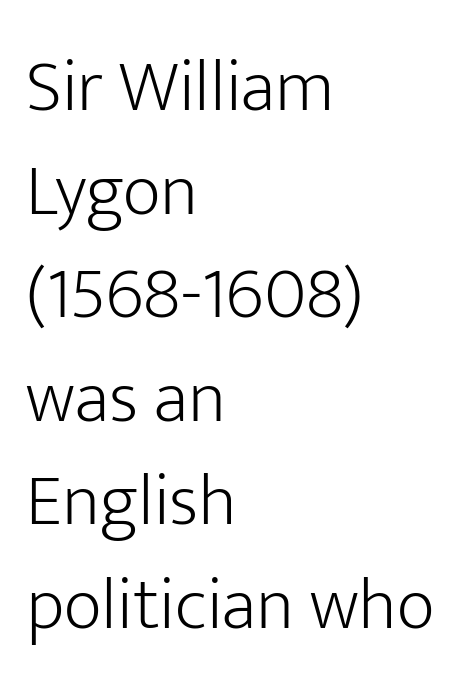
{"serif": "no", "italic": "no", "bold": "no", "weight": "light", "width": "normal", "stroke_contrast": "low", "x_height": "medium", "monospaced": "no", "underline": "no", "align": "left", "line_spacing": "normal", "line_spacing_ratio": 1.4, "letter_spacing": "normal", "letter_spacing_em": 0.0, "glyph_px": 74}
